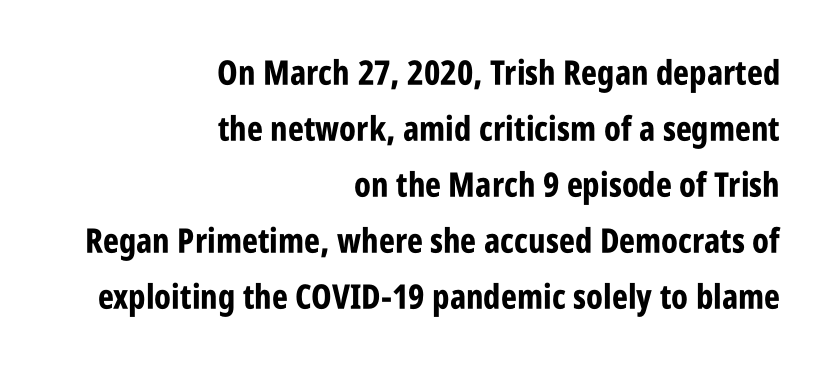
Q: Is the text bold? A: Yes.
Q: Is the text italic (slanted)? A: No, it is upright.
Q: Is the typeface a serif or a sans-serif typeface? A: Sans-serif.
Q: Is the text underlined? A: No.
Q: How is the paragraph aligned? A: Right-aligned.
Q: Is the spacing between letters normal or unusually wide? A: Normal.
Q: Is the spacing between lines tight, normal or loose? A: Normal.
Q: Width (condensed, normal, or wide)? A: Condensed.
Q: Stroke contrast? A: Low.
Q: x-height? A: Large.
Q: Monospaced? A: No.
